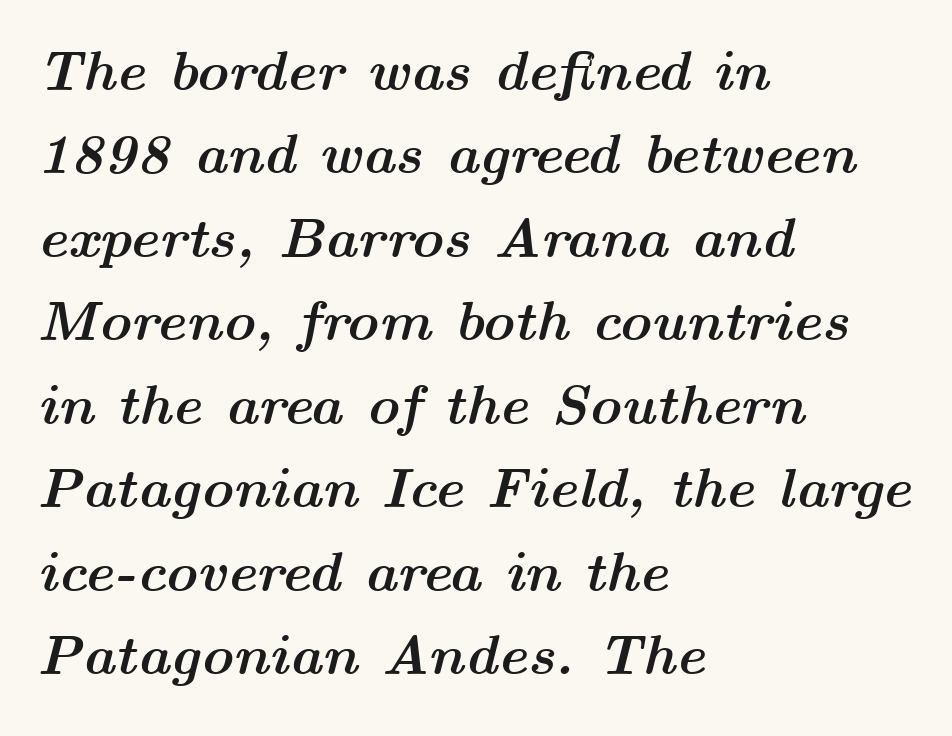
{"italic": "yes", "lean": "right", "slant_degrees": 14, "bold": "yes", "weight": "semibold", "width": "wide", "stroke_contrast": "medium", "x_height": "medium", "monospaced": "no", "underline": "no", "align": "left", "line_spacing": "normal", "line_spacing_ratio": 1.49, "letter_spacing": "normal", "letter_spacing_em": 0.0, "glyph_px": 56}
